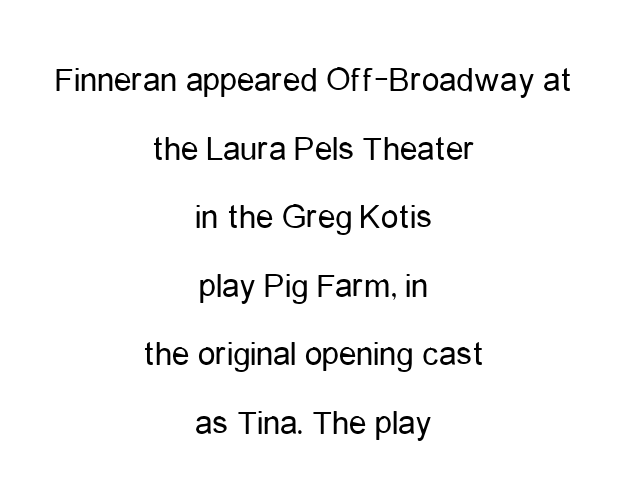
The image shows 35 px regular-weight, condensed sans-serif type, upright; set centered, loose line spacing (1.96x), normal letter spacing, not underlined; low stroke contrast and a medium x-height.
